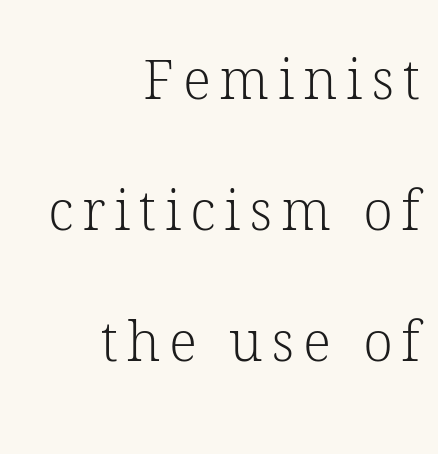
When letters stand straight like this, we call the style roman or upright. The strip under each line holds only bare page. Notice the wide empty band between every row — that's loose leading. This sample has the flowing, uneven cadence of proportional lettering. These lines are composed in type with serifs.
